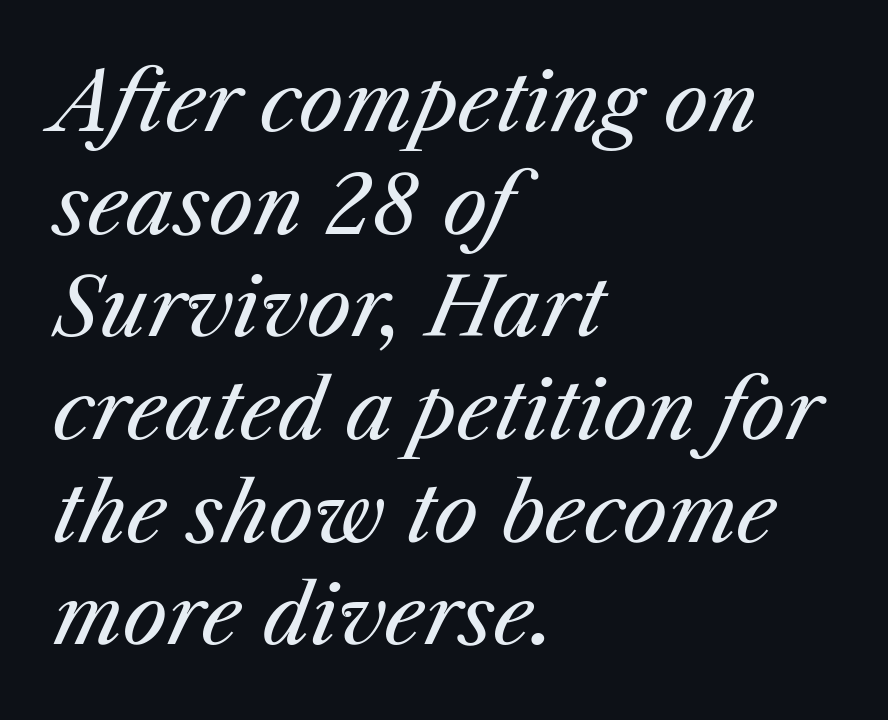
Q: Is the text bold? A: No.
Q: Is the text italic (slanted)? A: Yes, it leans right by about 25 degrees.
Q: Is the text underlined? A: No.
Q: How is the paragraph aligned? A: Left-aligned.
Q: Is the spacing between letters normal or unusually wide? A: Normal.
Q: Is the spacing between lines tight, normal or loose? A: Normal.
Q: Width (condensed, normal, or wide)? A: Normal.
Q: Stroke contrast? A: Medium.
Q: x-height? A: Medium.
Q: Monospaced? A: No.
